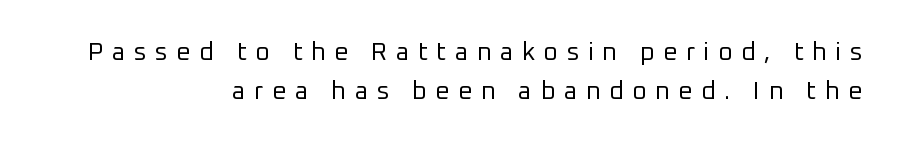
The image shows 25 px text type, upright; set right-aligned, normal line spacing (1.56x), unusually wide letter spacing (+0.34 em), not underlined.
